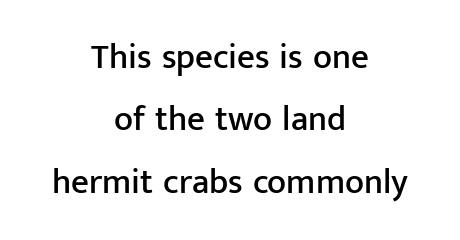
Check under the words: just untouched page. Glyph-to-glyph distance matches everyday printed text. Is this a sans? Yes — the strokes have no serifs. Posture: upright roman.
